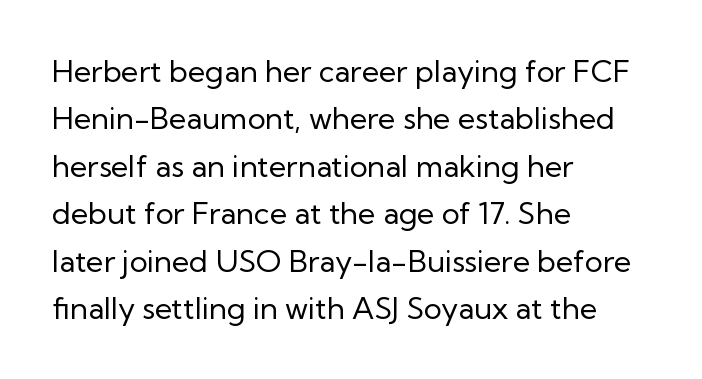
{"serif": "no", "italic": "no", "bold": "no", "weight": "regular", "width": "normal", "stroke_contrast": "low", "x_height": "medium", "monospaced": "no", "underline": "no", "align": "left", "line_spacing": "normal", "line_spacing_ratio": 1.58, "letter_spacing": "normal", "letter_spacing_em": 0.0, "glyph_px": 30}
